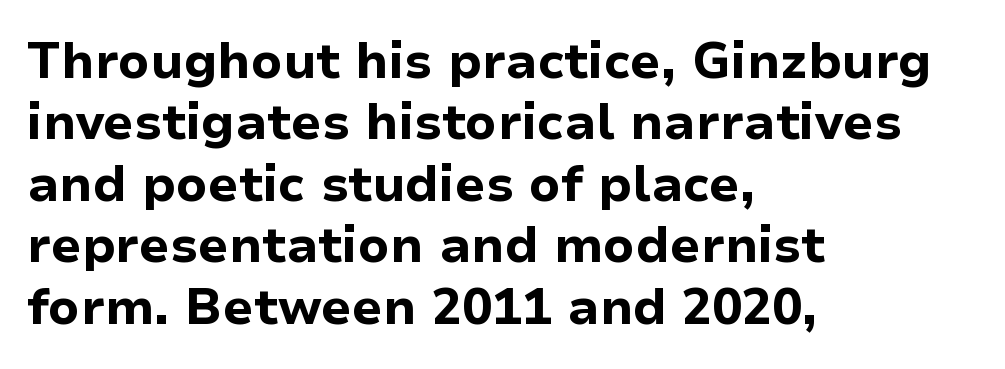
Q: Is the text bold? A: Yes.
Q: Is the text italic (slanted)? A: No, it is upright.
Q: Is the typeface a serif or a sans-serif typeface? A: Sans-serif.
Q: Is the text underlined? A: No.
Q: How is the paragraph aligned? A: Left-aligned.
Q: Is the spacing between letters normal or unusually wide? A: Normal.
Q: Width (condensed, normal, or wide)? A: Normal.
Q: Stroke contrast? A: Low.
Q: x-height? A: Medium.
Q: Monospaced? A: No.
